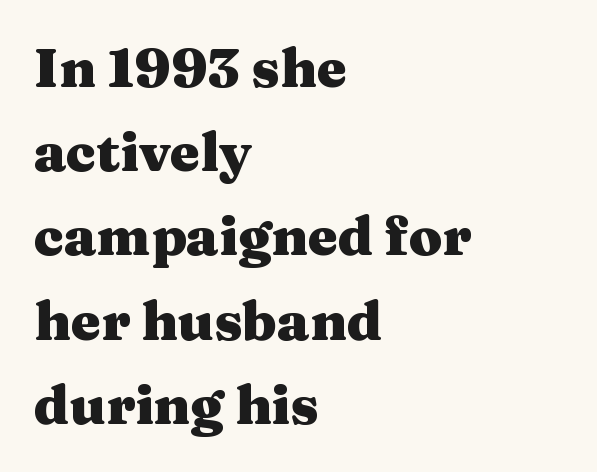
{"serif": "yes", "italic": "no", "bold": "yes", "weight": "heavy", "width": "wide", "stroke_contrast": "medium", "x_height": "medium", "monospaced": "no", "underline": "no", "align": "left", "line_spacing": "normal", "line_spacing_ratio": 1.56, "letter_spacing": "normal", "letter_spacing_em": 0.0, "glyph_px": 54}
